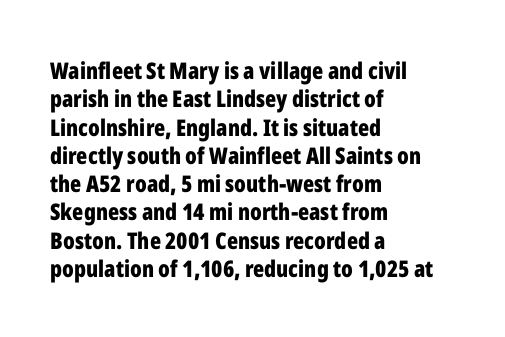
Plain, unruled lines of type. Heft: maximum for text — a bold. The tracking reads as untouched default to a designer's eye. Nope, not italic — everything's standing straight.
